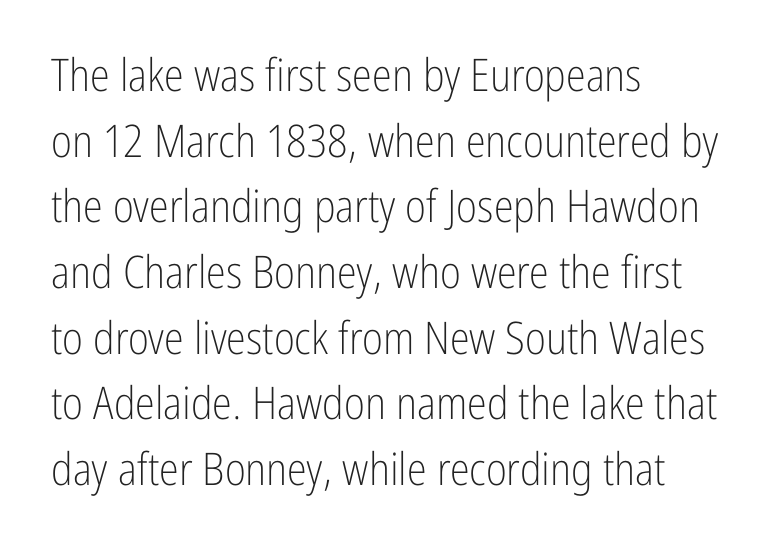
{"serif": "no", "italic": "no", "bold": "no", "weight": "light", "width": "condensed", "stroke_contrast": "low", "x_height": "medium", "monospaced": "no", "underline": "no", "align": "left", "line_spacing": "normal", "line_spacing_ratio": 1.46, "letter_spacing": "normal", "letter_spacing_em": 0.0, "glyph_px": 45}
